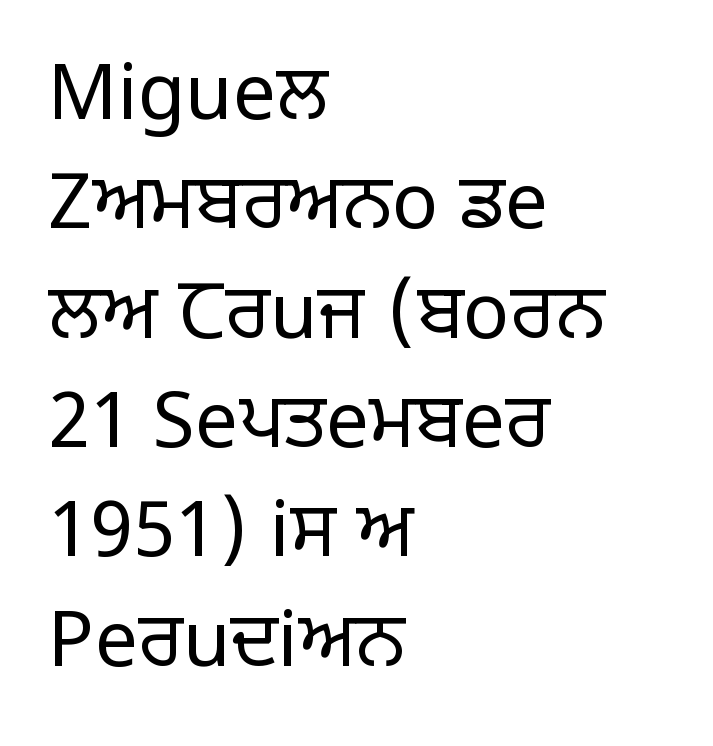
The typography opts for an upright posture over an oblique one. A light-to-regular cut is what we see here. Nothing unusual about the tracking: characters are spaced as the font intends. Is this a fixed-width face? No — the glyphs have proportional, varying widths. The ragged edge is on the right, which tells us the setting is flush left. The glyphs are unaccompanied by any horizontal stroke below them.
